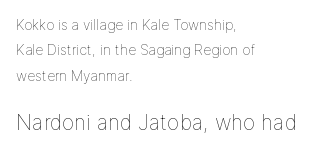
{"italic": "no", "bold": "no", "underline": "no", "align": "left", "line_spacing_ratio": 1.82, "letter_spacing": "normal", "letter_spacing_em": 0.0, "larger_block": "second", "size_ratio": 1.5, "glyph_px": 21}
